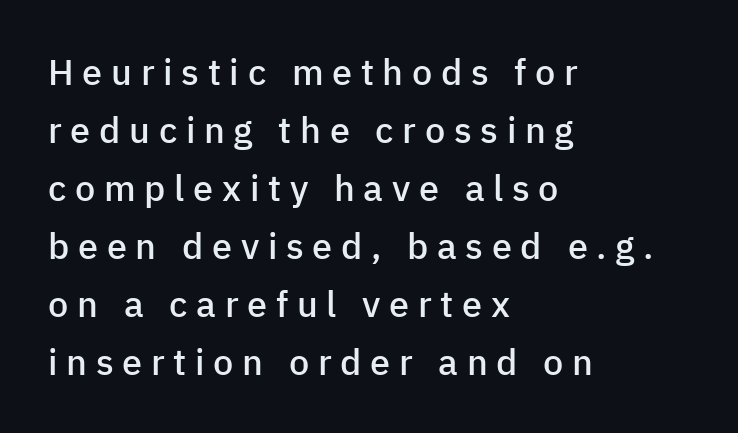
The image shows 36 px semibold sans-serif type, upright; set left-aligned, normal line spacing (1.61x), unusually wide letter spacing (+0.24 em), not underlined; low stroke contrast and a medium x-height.
